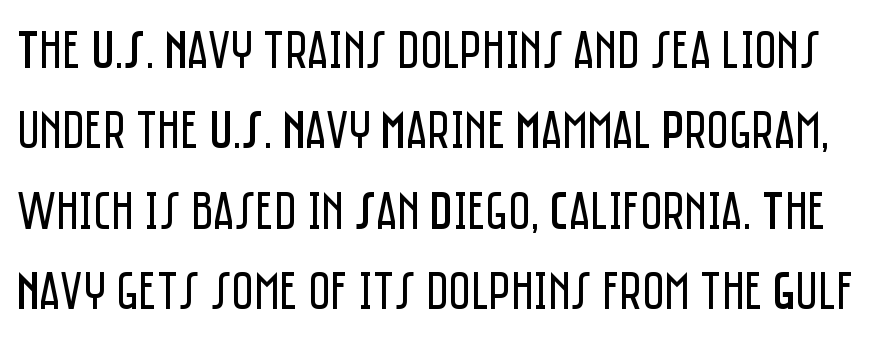
Q: Is the text bold? A: No.
Q: Is the text italic (slanted)? A: No, it is upright.
Q: Is the typeface a serif or a sans-serif typeface? A: Sans-serif.
Q: Is the text underlined? A: No.
Q: Is the spacing between letters normal or unusually wide? A: Normal.
Q: Is the spacing between lines tight, normal or loose? A: Normal.
Q: Width (condensed, normal, or wide)? A: Condensed.
Q: Stroke contrast? A: Low.
Q: x-height? A: Large.
Q: Monospaced? A: No.
